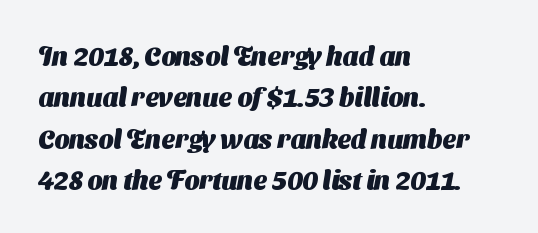
Check under the words: just untouched page. Which margin do the lines hug? The left one — the right edge is uneven. Is the type bold? Yes — the strokes are clearly thick and heavy. This sample keeps an unexceptional amount of space between lines. The line texture is even and compact thanks to regular tracking.
